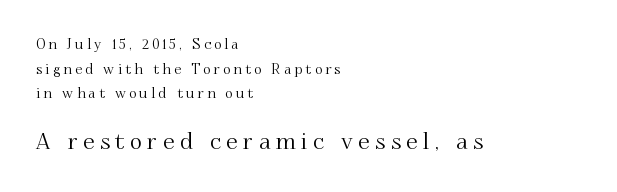
The paragraph shown leans on its left margin. Larger block? The one below; the one above is distinctly smaller. This rendering widens character spacing well past its baseline value. Posture: straight, roman, zero tilt. Check the space under the baseline: it is left empty.
